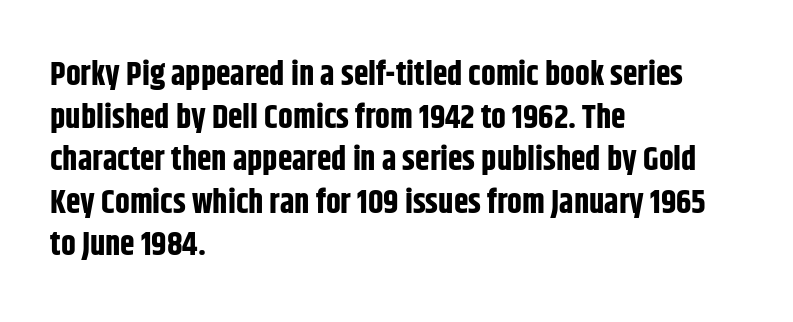
Q: Is the text bold? A: Yes.
Q: Is the text italic (slanted)? A: No, it is upright.
Q: Is the typeface a serif or a sans-serif typeface? A: Sans-serif.
Q: Is the text underlined? A: No.
Q: How is the paragraph aligned? A: Left-aligned.
Q: Is the spacing between letters normal or unusually wide? A: Normal.
Q: Is the spacing between lines tight, normal or loose? A: Normal.
Q: Width (condensed, normal, or wide)? A: Condensed.
Q: Stroke contrast? A: Low.
Q: x-height? A: Large.
Q: Monospaced? A: No.
